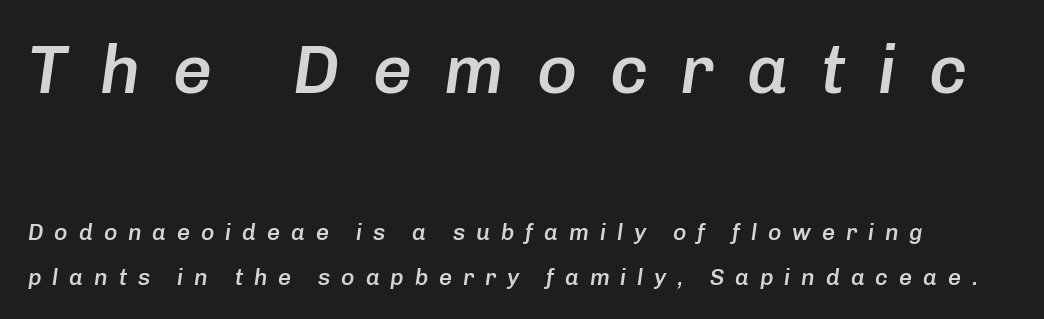
The typesetting leans somewhat heavy: a semibold. A bare baseline throughout the passage. These lines stand farther apart than default settings would place them. Emphasis-style slanted type is in use. Reading top to bottom, the characters get smaller at the block break. Character widths vary here, with narrow letters taking less room than wide ones.
